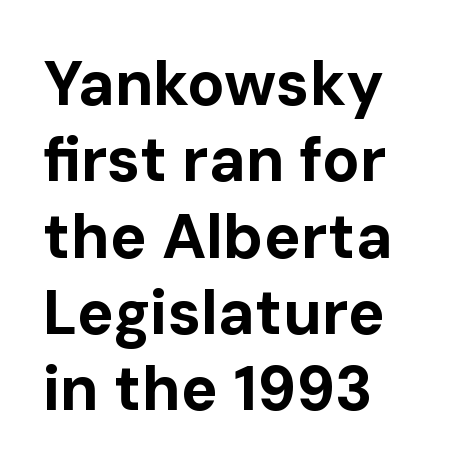
The image shows 62 px bold sans-serif type, upright; set line spacing 1.23x, normal letter spacing, not underlined; low stroke contrast and a medium x-height.
